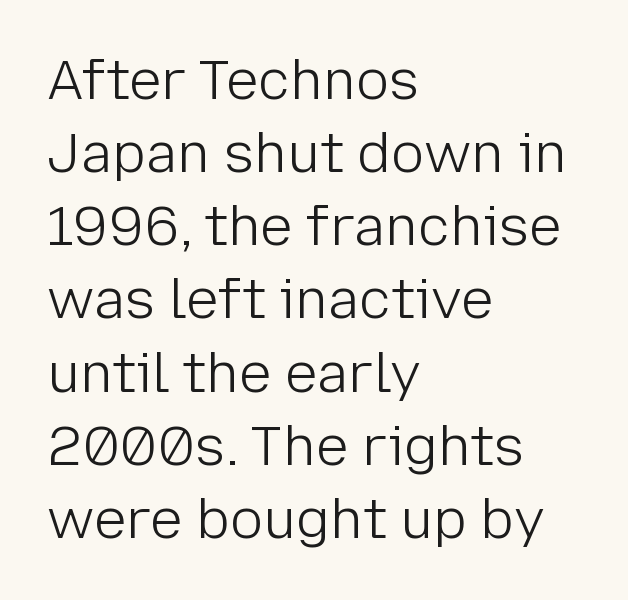
{"serif": "no", "italic": "no", "bold": "no", "weight": "light", "width": "normal", "stroke_contrast": "low", "x_height": "medium", "monospaced": "no", "underline": "no", "align": "left", "line_spacing": "normal", "line_spacing_ratio": 1.33, "letter_spacing": "normal", "letter_spacing_em": 0.0, "glyph_px": 55}
